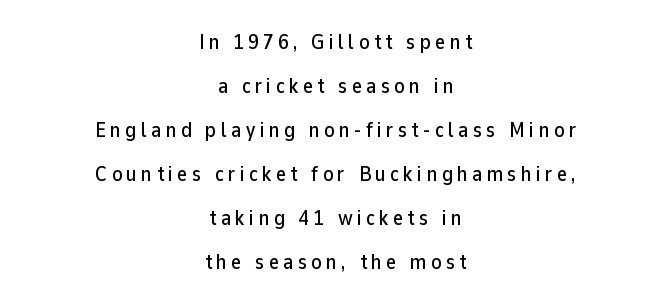
{"italic": "no", "underline": "no", "align": "center", "line_spacing": "loose", "line_spacing_ratio": 2.1, "letter_spacing": "wide", "letter_spacing_em": 0.21, "glyph_px": 21}
